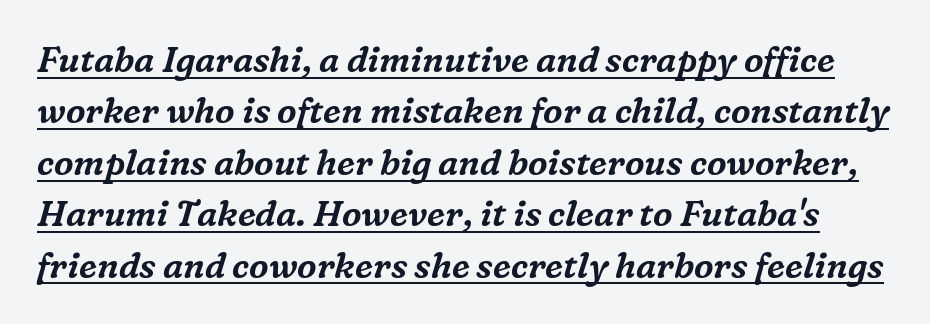
The gaps between neighbouring characters are ordinary and unremarkable. To sum up the face: it has serifs. Style check: oblique. A typesetter would call this leading conventional body-copy spacing.
